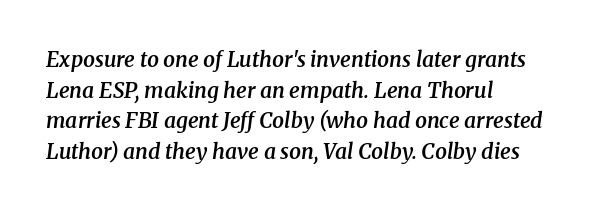
{"italic": "yes", "lean": "right", "slant_degrees": 8, "bold": "semi", "underline": "no", "align": "left", "line_spacing": "normal", "line_spacing_ratio": 1.46, "letter_spacing": "normal", "letter_spacing_em": 0.0, "glyph_px": 21}
